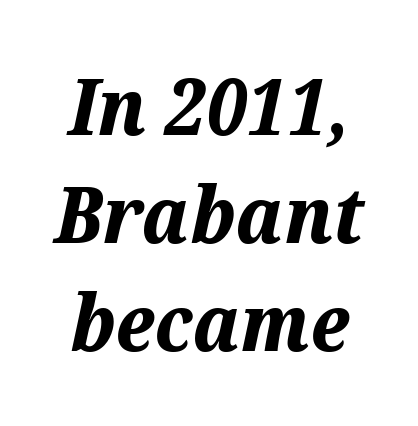
Q: Is the text bold? A: Yes.
Q: Is the text italic (slanted)? A: Yes, it leans right by about 12 degrees.
Q: Is the text underlined? A: No.
Q: Is the spacing between letters normal or unusually wide? A: Normal.
Q: Is the spacing between lines tight, normal or loose? A: Normal.
Q: Width (condensed, normal, or wide)? A: Normal.
Q: Stroke contrast? A: Medium.
Q: x-height? A: Medium.
Q: Monospaced? A: No.
